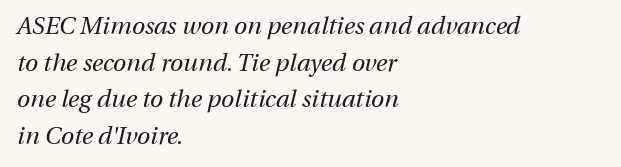
The image shows 24 px text type, italic (leaning right); set left-aligned, normal line spacing (1.53x), normal letter spacing, not underlined.
